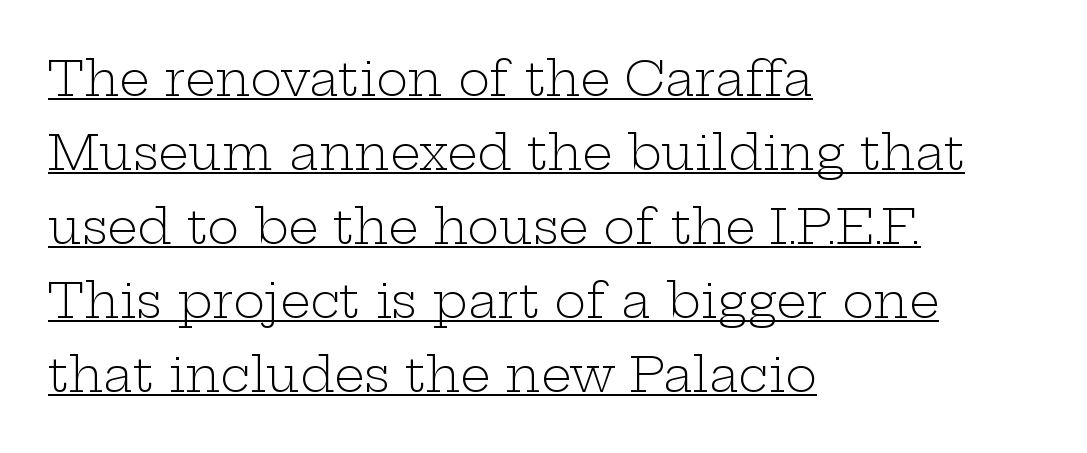
One glance says typical: line gaps are just what's usual. Weight class: somewhere from thin through regular. Descenders here cross a horizontal rule under the line. Proportional: the letters do not fall into vertical columns. What kind of face is this? One with serifs.
